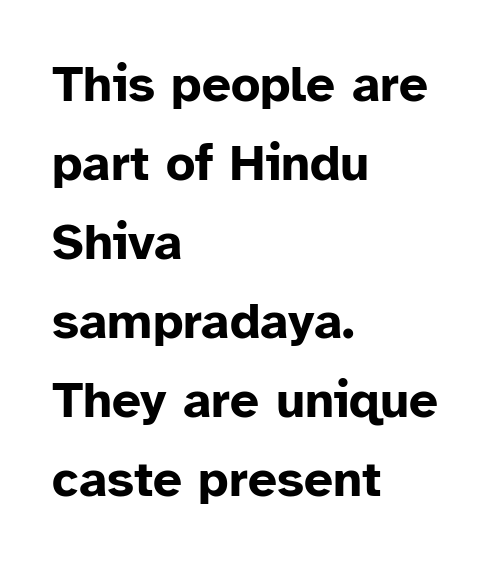
The image shows 51 px bold sans-serif type, upright; set left-aligned, normal line spacing (1.55x), normal letter spacing, not underlined; low stroke contrast and a medium x-height.
